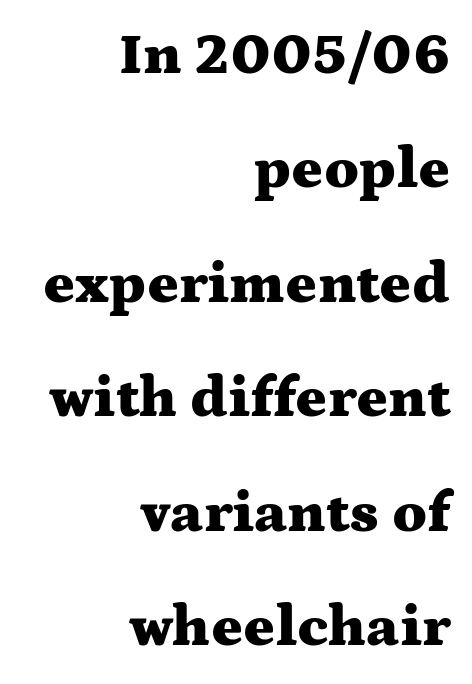
The characters look thick and weighty, a clear bold. This sample has the flowing, uneven cadence of proportional lettering. A typesetter would label this face a serif. Default kerning and tracking; the words read as compact shapes. The glyphs are unaccompanied by any horizontal stroke below them. Notice how the stems are strictly vertical — no italics here.
